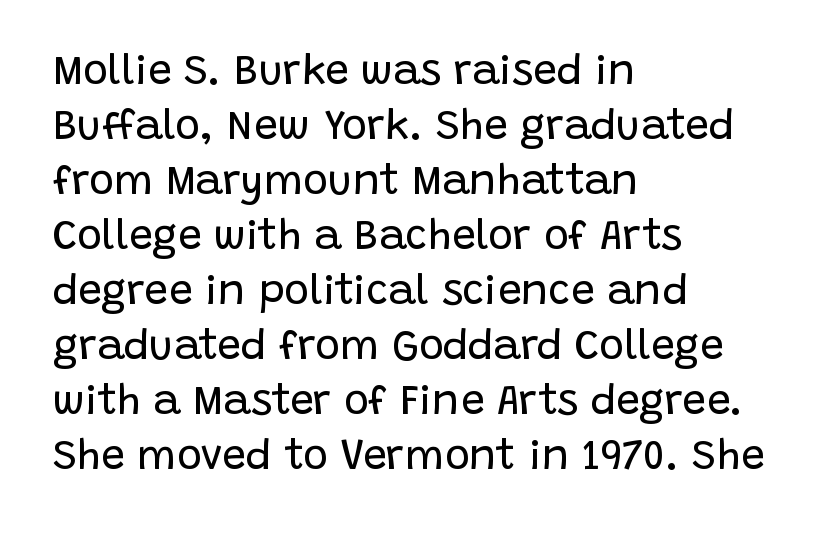
The image shows 42 px regular-weight sans-serif type, upright; set left-aligned, normal line spacing (1.31x), normal letter spacing, not underlined; low stroke contrast and a large x-height.
